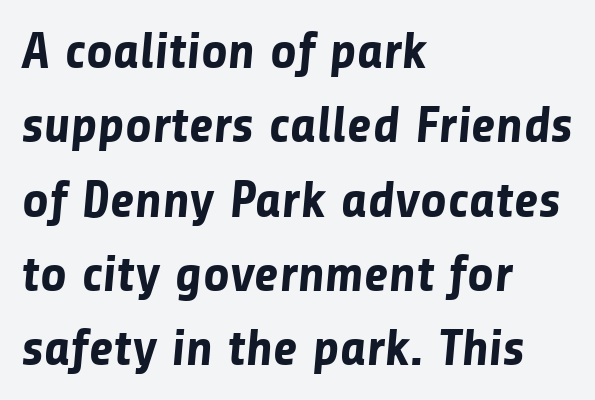
The image shows 52 px bold sans-serif type; set left-aligned, normal line spacing (1.43x), normal letter spacing, not underlined; low stroke contrast and a medium x-height.
